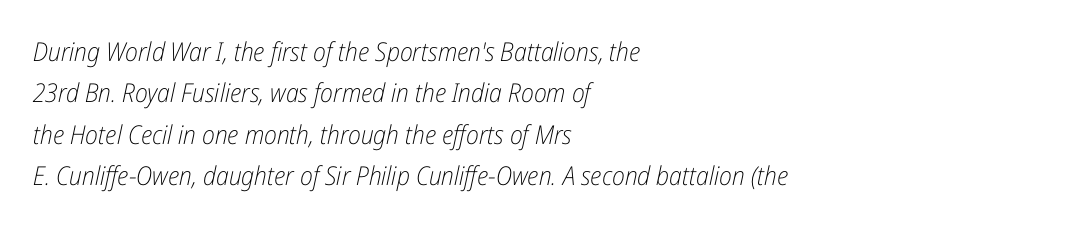
Q: Is the text bold? A: No.
Q: Is the text italic (slanted)? A: Yes, it leans right by about 12 degrees.
Q: Is the text underlined? A: No.
Q: How is the paragraph aligned? A: Left-aligned.
Q: Is the spacing between letters normal or unusually wide? A: Normal.
Q: Is the spacing between lines tight, normal or loose? A: Normal.
